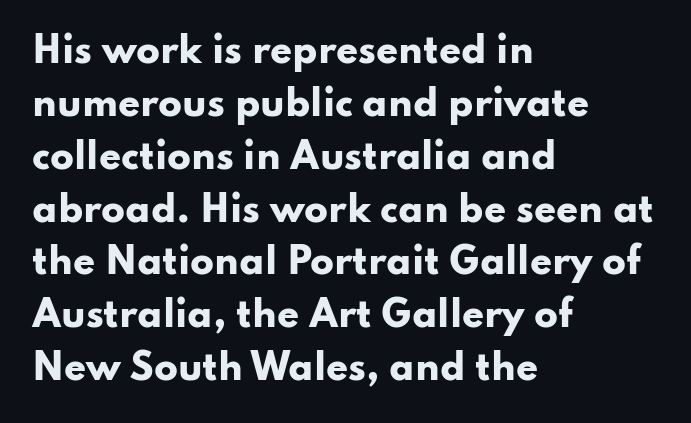
Q: Is the text bold? A: Yes.
Q: Is the text italic (slanted)? A: No, it is upright.
Q: Is the typeface a serif or a sans-serif typeface? A: Sans-serif.
Q: Is the text underlined? A: No.
Q: How is the paragraph aligned? A: Left-aligned.
Q: Is the spacing between letters normal or unusually wide? A: Normal.
Q: Is the spacing between lines tight, normal or loose? A: Normal.
Q: Width (condensed, normal, or wide)? A: Wide.
Q: Stroke contrast? A: Low.
Q: x-height? A: Small.
Q: Monospaced? A: No.
